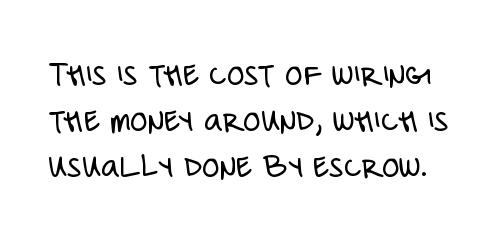
The image shows 36 px light, condensed sans-serif type, upright; set normal line spacing (1.28x), normal letter spacing, not underlined; low stroke contrast and a large x-height.
